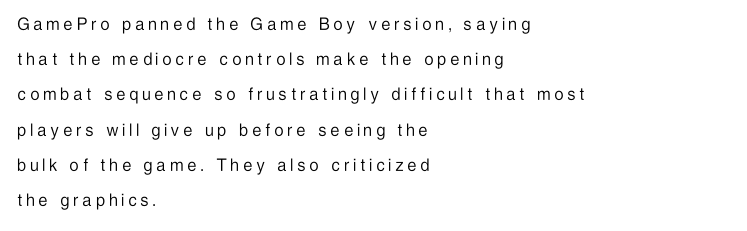
The baseline area is clear. Characters follow at a spacing far wider than the type designer built in. Does the lettering tilt? It doesn't — this is upright. This sample is left-justified, so line endings fall wherever the words run out.
